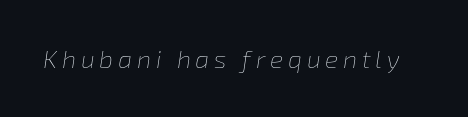
The image shows 25 px text type, italic (leaning right); set not underlined.
